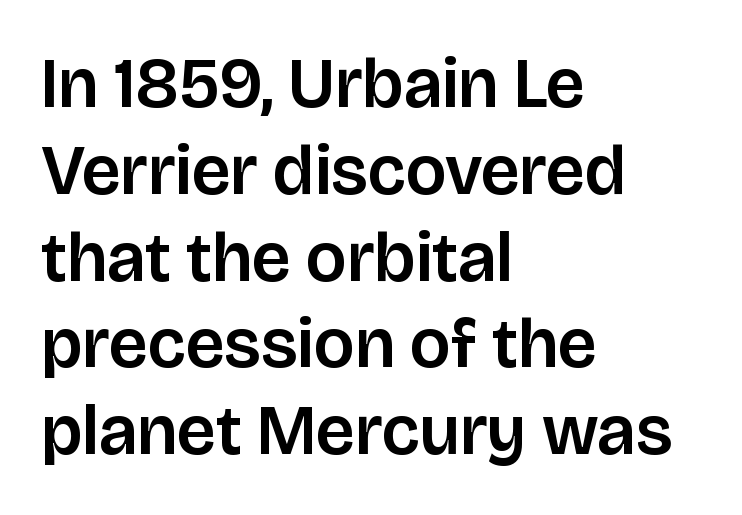
Style check: upright. Descenders hang freely into open space. A typesetter would call this proportional, since set widths differ per character. Nope, no serifs anywhere on these letters.
